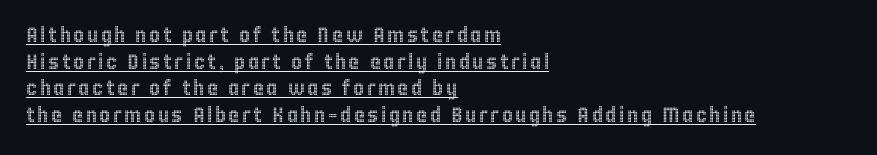
Q: Is the text italic (slanted)? A: No, it is upright.
Q: Is the text underlined? A: Yes.
Q: How is the paragraph aligned? A: Left-aligned.
Q: Is the spacing between lines tight, normal or loose? A: Normal.
